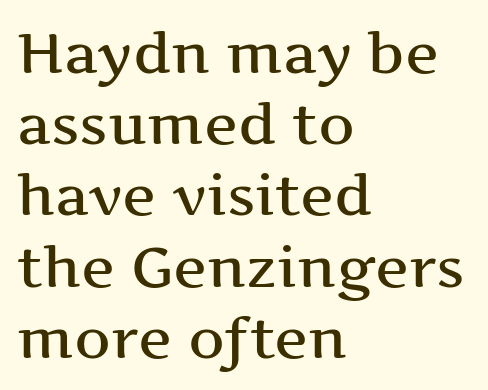
{"serif": "yes", "italic": "no", "width": "wide", "stroke_contrast": "medium", "x_height": "medium", "monospaced": "no", "underline": "no", "align": "left", "line_spacing": "normal", "line_spacing_ratio": 1.25, "letter_spacing": "normal", "letter_spacing_em": 0.0, "glyph_px": 57}
